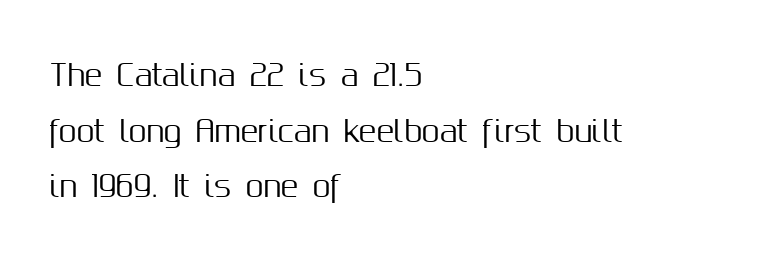
The image shows 29 px sans-serif type, upright; set left-aligned, loose line spacing (1.92x), normal letter spacing, not underlined; medium stroke contrast and a medium x-height.
